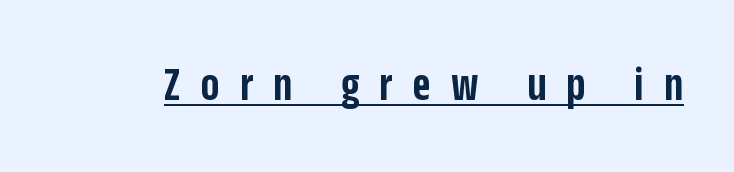
{"serif": "no", "italic": "no", "bold": "semi", "weight": "semibold", "width": "condensed", "stroke_contrast": "low", "x_height": "large", "monospaced": "no", "underline": "yes", "letter_spacing": "wide", "letter_spacing_em": 0.41, "glyph_px": 49}
